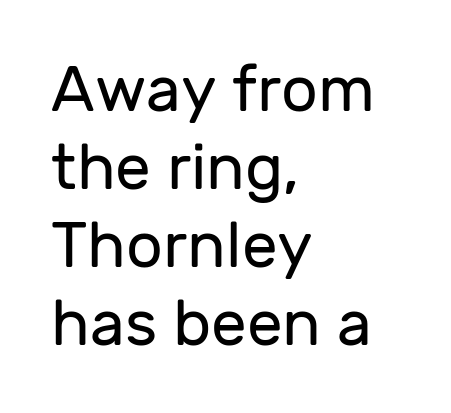
Q: Is the text bold? A: No.
Q: Is the text italic (slanted)? A: No, it is upright.
Q: Is the typeface a serif or a sans-serif typeface? A: Sans-serif.
Q: Is the text underlined? A: No.
Q: How is the paragraph aligned? A: Left-aligned.
Q: Is the spacing between letters normal or unusually wide? A: Normal.
Q: Width (condensed, normal, or wide)? A: Normal.
Q: Stroke contrast? A: Low.
Q: x-height? A: Medium.
Q: Monospaced? A: No.
